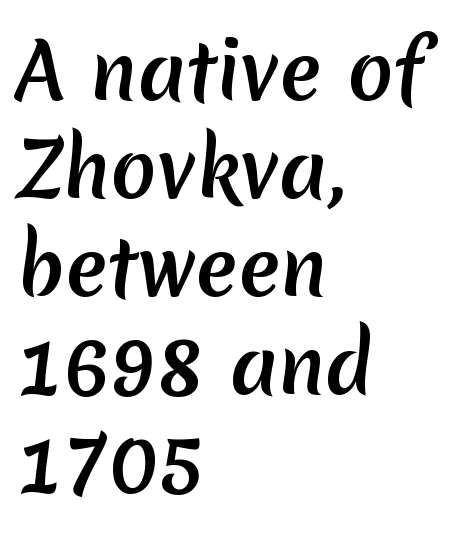
Nothing unusual about the tracking: characters are spaced as the font intends. The designer went with a sans here, leaving each stem footless. You could not count columns in this text — the font is proportionally spaced. What's the leading like? Ordinary, nothing unusual. The lines in this sample share a left origin and differ only in where they stop.
